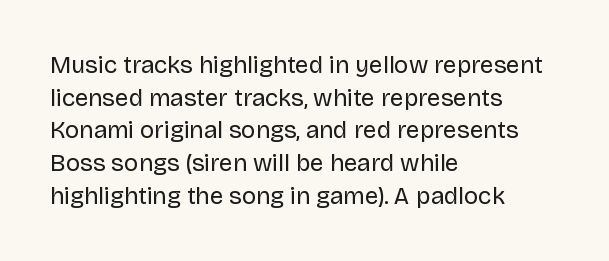
The image shows 24 px text type, upright; set left-aligned, normal line spacing (1.36x), normal letter spacing, not underlined.
